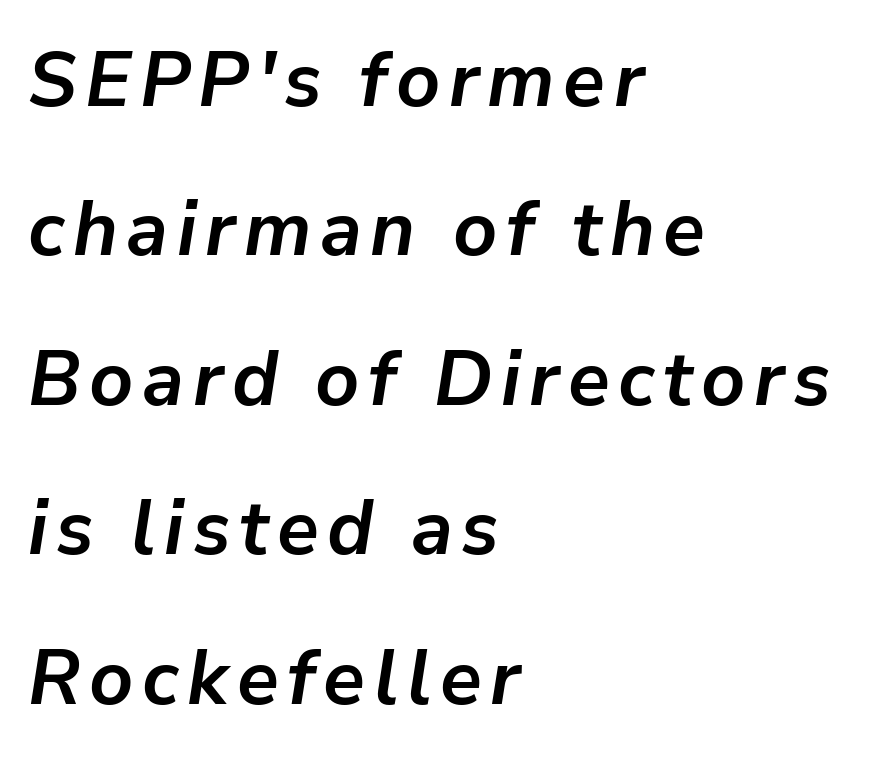
The image shows 77 px semibold type, italic (leaning right); set left-aligned, loose line spacing (1.94x), not underlined; low stroke contrast and a medium x-height.
